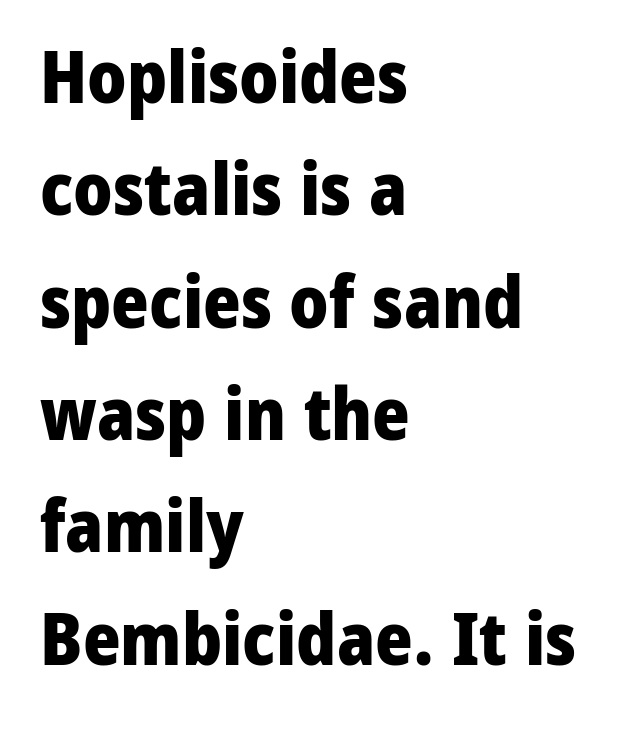
The image shows 72 px heavy sans-serif type, upright; set left-aligned, normal line spacing (1.56x), normal letter spacing, not underlined; low stroke contrast and a medium x-height.
